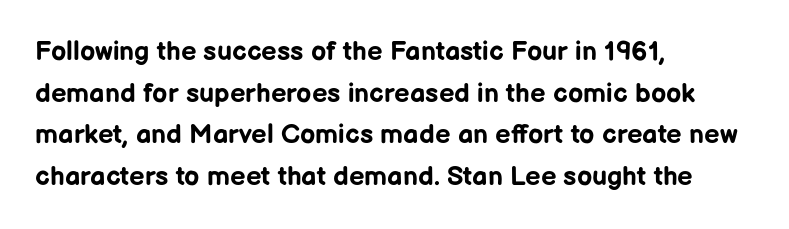
The image shows 27 px bold type, upright; set left-aligned, normal line spacing (1.54x), normal letter spacing, not underlined.
